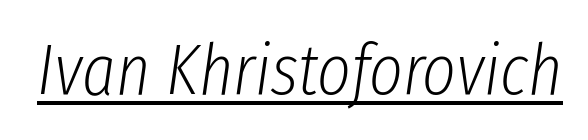
The weight would be labelled regular, book, light, or lighter still. Every character sits at an angle, as italics do. Does extra space separate the letters? No, they use regular spacing. Spacing verdict: proportional, widths tailored to each character.
